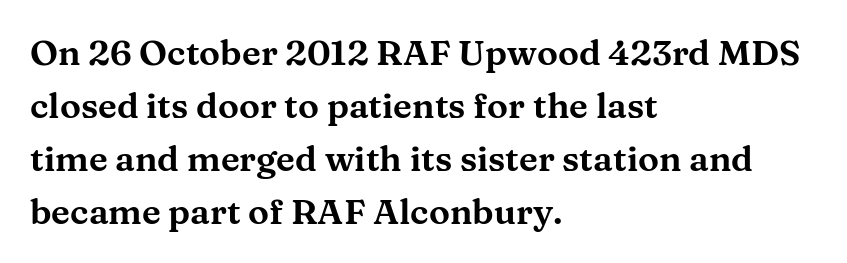
The image shows 35 px wide serif type, upright; set left-aligned, normal line spacing (1.51x), normal letter spacing, not underlined; medium stroke contrast and a medium x-height.
